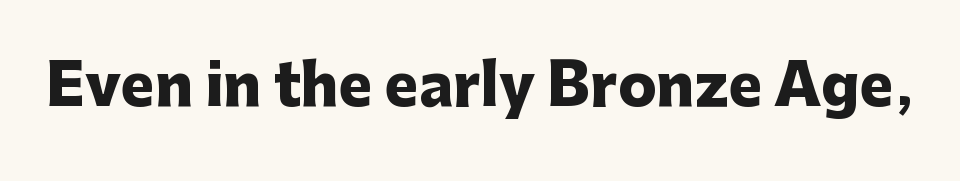
Q: Is the text bold? A: Yes.
Q: Is the text italic (slanted)? A: No, it is upright.
Q: Is the typeface a serif or a sans-serif typeface? A: Sans-serif.
Q: Is the text underlined? A: No.
Q: Is the spacing between letters normal or unusually wide? A: Normal.
Q: Width (condensed, normal, or wide)? A: Normal.
Q: Stroke contrast? A: Low.
Q: x-height? A: Medium.
Q: Monospaced? A: No.
